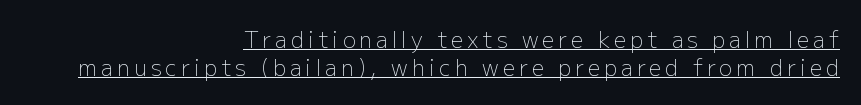
{"italic": "no", "bold": "no", "underline": "yes", "align": "right", "line_spacing": "normal", "line_spacing_ratio": 1.27, "glyph_px": 22}
